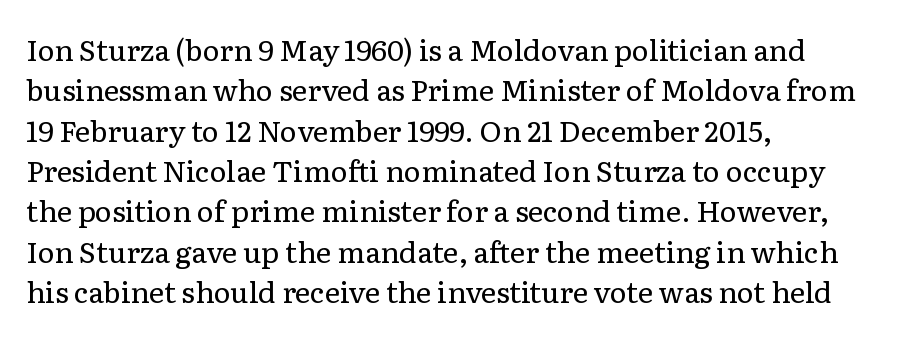
The image shows 29 px regular-weight serif type, upright; set left-aligned, normal line spacing (1.39x), normal letter spacing, not underlined; low stroke contrast and a medium x-height.
